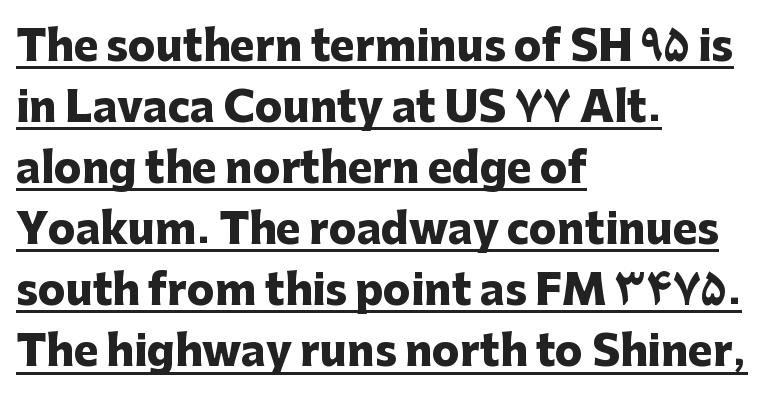
{"serif": "no", "italic": "no", "bold": "yes", "weight": "heavy", "width": "normal", "stroke_contrast": "low", "x_height": "medium", "monospaced": "no", "underline": "yes", "align": "left", "line_spacing": "normal", "line_spacing_ratio": 1.49, "letter_spacing": "normal", "letter_spacing_em": 0.0, "glyph_px": 41}
